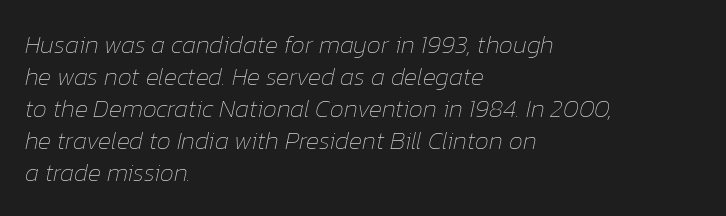
The image shows 25 px text type, italic (leaning right); set left-aligned, normal line spacing (1.28x), normal letter spacing, not underlined.
